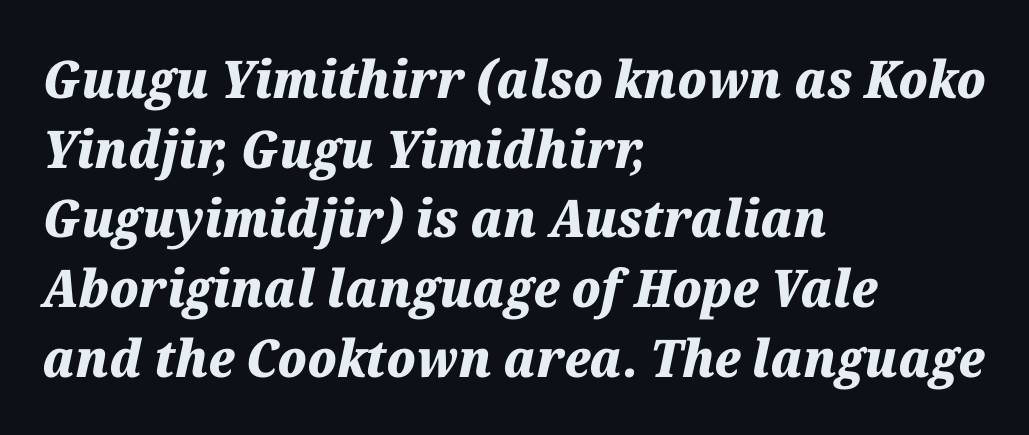
Q: Is the text bold? A: Yes.
Q: Is the text italic (slanted)? A: Yes, it leans right by about 12 degrees.
Q: Is the text underlined? A: No.
Q: How is the paragraph aligned? A: Left-aligned.
Q: Is the spacing between letters normal or unusually wide? A: Normal.
Q: Is the spacing between lines tight, normal or loose? A: Normal.
Q: Width (condensed, normal, or wide)? A: Normal.
Q: Stroke contrast? A: Medium.
Q: x-height? A: Medium.
Q: Monospaced? A: No.
